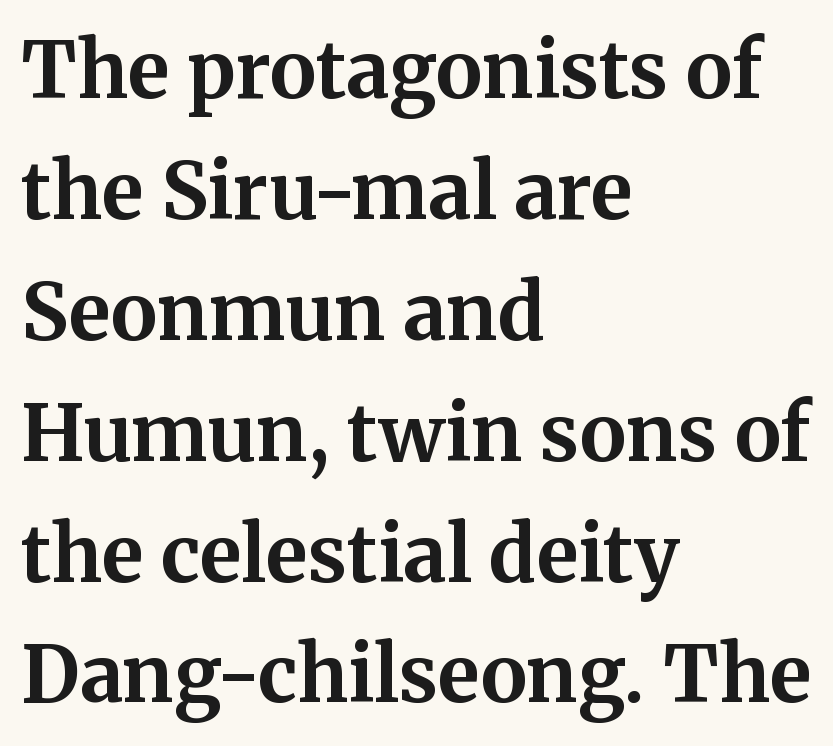
The image shows 78 px bold serif type, upright; set left-aligned, normal line spacing (1.55x), normal letter spacing, not underlined; medium stroke contrast and a medium x-height.
